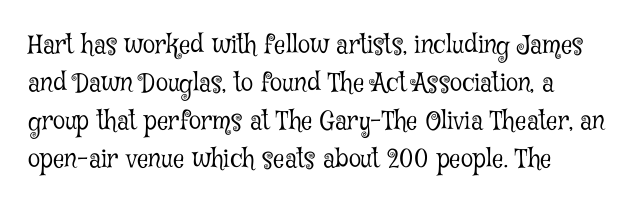
Q: Is the text bold? A: No.
Q: Is the text italic (slanted)? A: No, it is upright.
Q: Is the text underlined? A: No.
Q: How is the paragraph aligned? A: Left-aligned.
Q: Is the spacing between letters normal or unusually wide? A: Normal.
Q: Is the spacing between lines tight, normal or loose? A: Normal.
